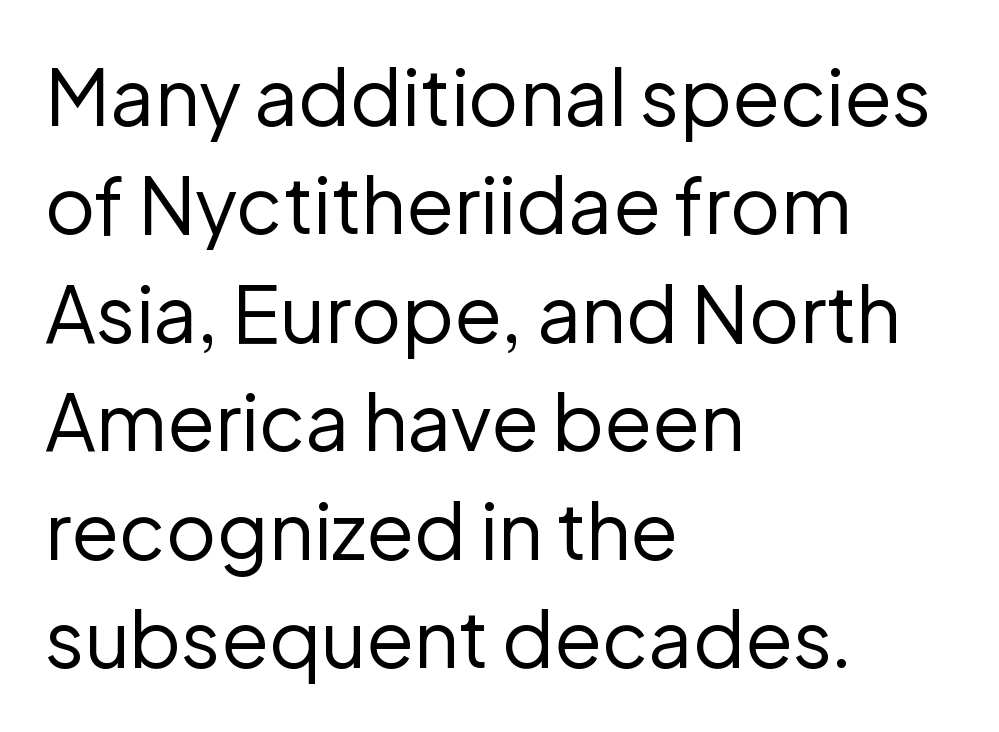
{"serif": "no", "italic": "no", "bold": "no", "weight": "regular", "width": "normal", "stroke_contrast": "low", "x_height": "medium", "monospaced": "no", "underline": "no", "align": "left", "line_spacing": "normal", "line_spacing_ratio": 1.39, "letter_spacing": "normal", "letter_spacing_em": 0.0, "glyph_px": 78}
